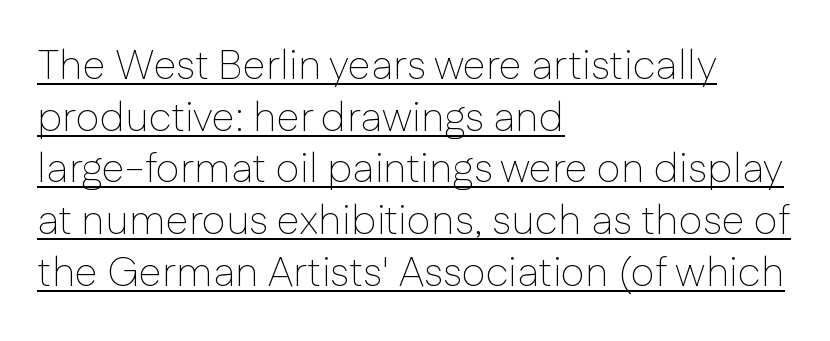
{"serif": "no", "italic": "no", "bold": "no", "weight": "thin", "width": "normal", "stroke_contrast": "low", "x_height": "medium", "monospaced": "no", "underline": "yes", "align": "left", "line_spacing_ratio": 1.23, "letter_spacing": "normal", "letter_spacing_em": 0.0, "glyph_px": 42}
